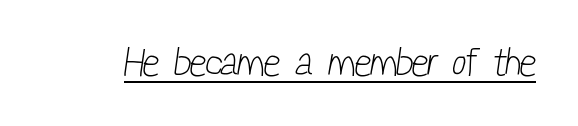
Q: Is the text bold? A: No.
Q: Is the typeface a serif or a sans-serif typeface? A: Sans-serif.
Q: Is the text underlined? A: Yes.
Q: Is the spacing between letters normal or unusually wide? A: Normal.
Q: Width (condensed, normal, or wide)? A: Condensed.
Q: Stroke contrast? A: Low.
Q: x-height? A: Medium.
Q: Monospaced? A: No.
